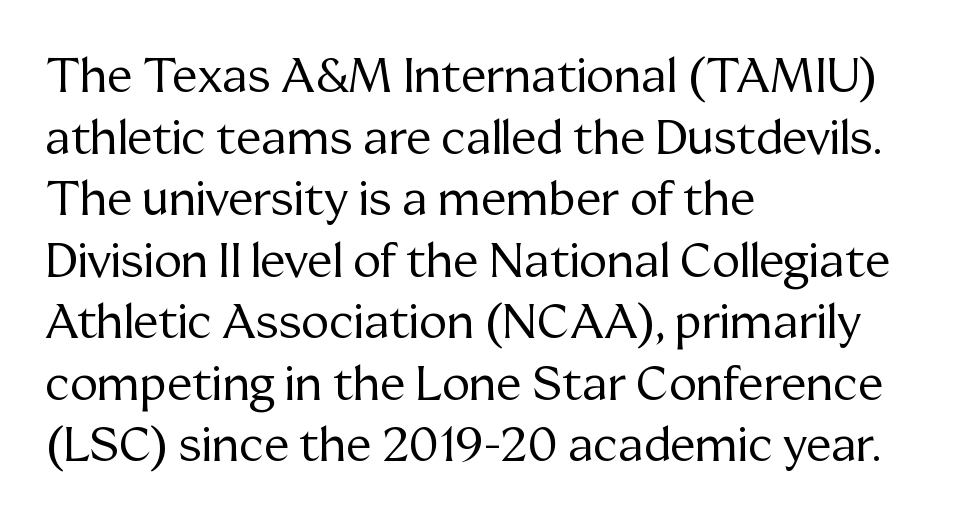
Is this a fixed-width face? No — the glyphs have proportional, varying widths. If you drew a ruler down the left edge, every line would touch it. The words here are not underlined. Short note: letters normally spaced. Posture: upright roman.
